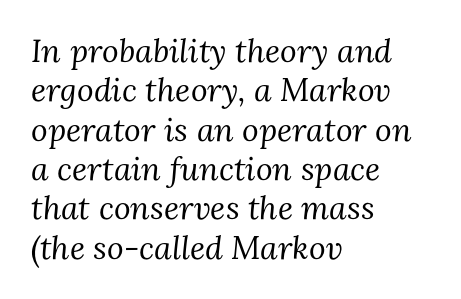
Letterform terminals end in serifs throughout the passage. A typesetter would call this proportional, since set widths differ per character. The paragraph shown leans on its left margin. This is not heavy type; no bold has been used. The lettering tilts uniformly, giving the passage an italic look. This sample uses plain, unmodified letter spacing.
